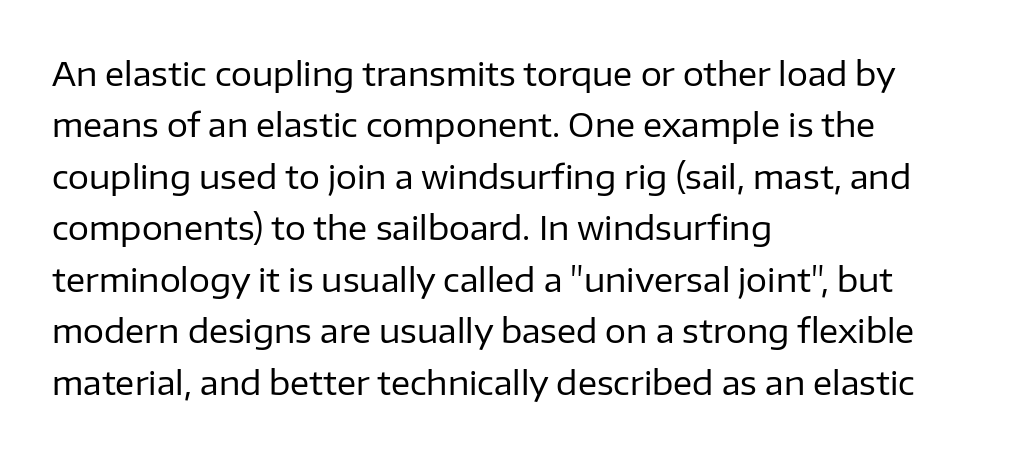
The image shows 33 px regular-weight sans-serif type, upright; set left-aligned, normal line spacing (1.56x), normal letter spacing, not underlined; low stroke contrast and a medium x-height.
